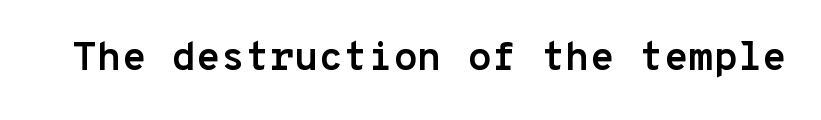
{"serif": "no", "italic": "no", "bold": "yes", "weight": "semibold", "width": "normal", "stroke_contrast": "low", "x_height": "medium", "monospaced": "yes", "underline": "no", "letter_spacing": "normal", "letter_spacing_em": 0.0, "glyph_px": 40}
